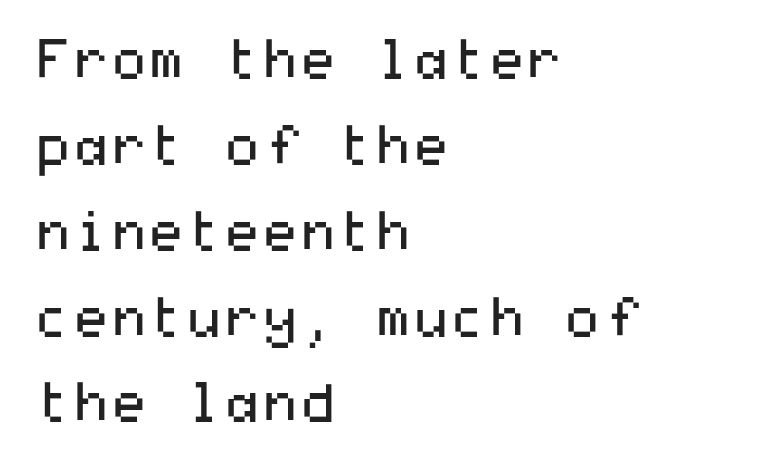
No italicization has been applied; the sample stays upright. The cut favours lightness, reaching ordinary text weight at its darkest. The font family rendered here belongs to the sans-serif group. Compared with a centered layout, this one pins lines to the left instead. These lines sit exactly where default settings would place them.
